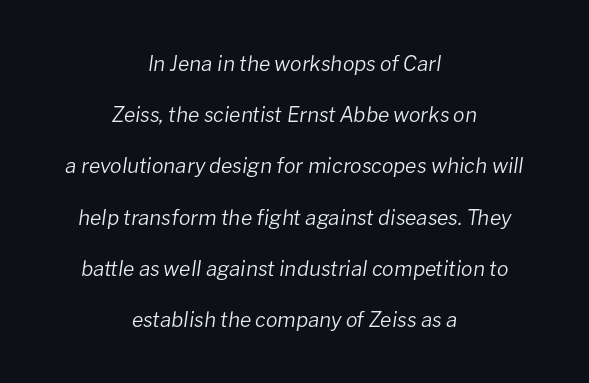
The image shows 21 px text type, italic (leaning right); set centered, loose line spacing (2.44x), normal letter spacing, not underlined.
